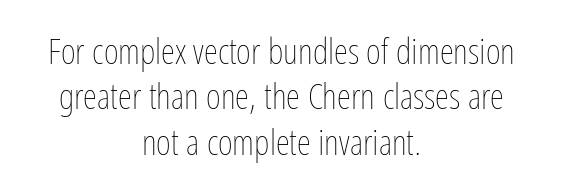
Q: Is the text bold? A: No.
Q: Is the text italic (slanted)? A: No, it is upright.
Q: Is the text underlined? A: No.
Q: How is the paragraph aligned? A: Centered.
Q: Is the spacing between letters normal or unusually wide? A: Normal.
Q: Is the spacing between lines tight, normal or loose? A: Normal.
Q: Width (condensed, normal, or wide)? A: Condensed.
Q: Stroke contrast? A: Low.
Q: x-height? A: Medium.
Q: Monospaced? A: No.
